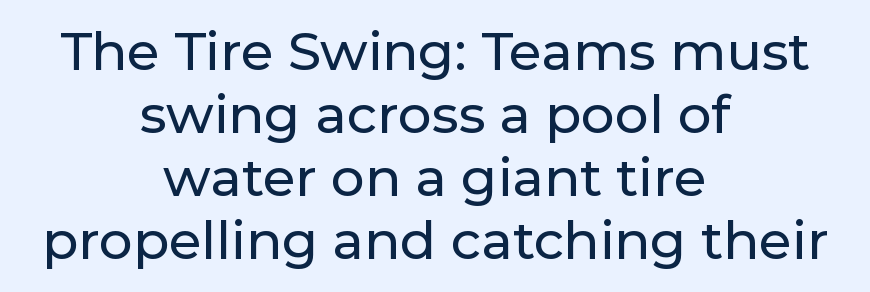
{"serif": "no", "italic": "no", "width": "normal", "stroke_contrast": "low", "x_height": "medium", "monospaced": "no", "underline": "no", "align": "center", "line_spacing_ratio": 1.19, "letter_spacing": "normal", "letter_spacing_em": 0.0, "glyph_px": 53}
